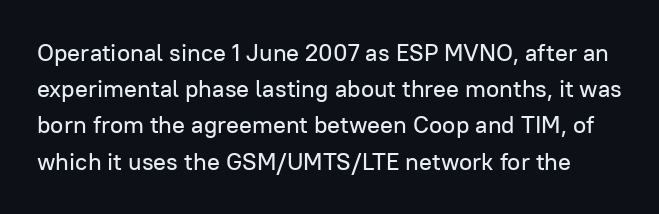
The image shows 24 px text type, upright; set normal line spacing (1.51x), normal letter spacing, not underlined.
